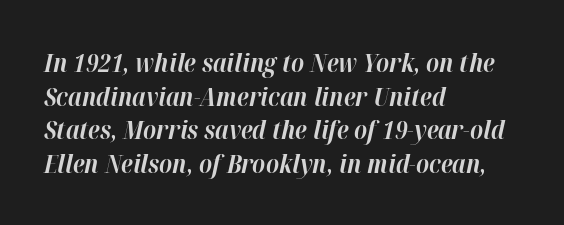
Glance below the letters and you will spot only blank space. Where is the straight margin? On the left. There's an unmistakable incline to the writing here. Each new line begins a customary step beneath the previous one.
